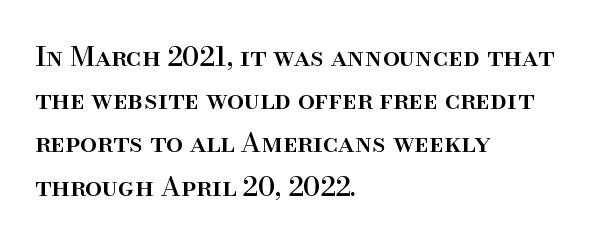
{"italic": "no", "underline": "no", "align": "left", "line_spacing": "normal", "line_spacing_ratio": 1.6, "letter_spacing": "normal", "letter_spacing_em": 0.0, "glyph_px": 27}
